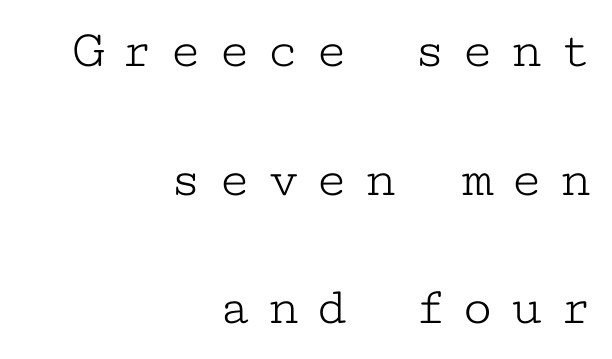
Q: Is the text bold? A: No.
Q: Is the text italic (slanted)? A: No, it is upright.
Q: Is the typeface a serif or a sans-serif typeface? A: Serif.
Q: Is the text underlined? A: No.
Q: How is the paragraph aligned? A: Right-aligned.
Q: Is the spacing between letters normal or unusually wide? A: Unusually wide.
Q: Is the spacing between lines tight, normal or loose? A: Loose.
Q: Width (condensed, normal, or wide)? A: Wide.
Q: Stroke contrast? A: Low.
Q: x-height? A: Medium.
Q: Monospaced? A: Yes.
